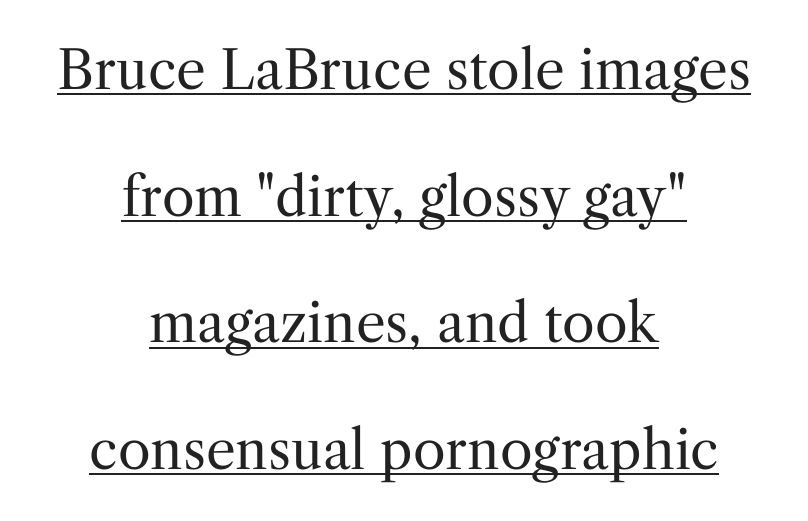
{"serif": "yes", "italic": "no", "bold": "no", "weight": "regular", "width": "normal", "stroke_contrast": "medium", "x_height": "medium", "monospaced": "no", "underline": "yes", "align": "center", "line_spacing": "loose", "line_spacing_ratio": 2.39, "letter_spacing": "normal", "letter_spacing_em": 0.0, "glyph_px": 53}
